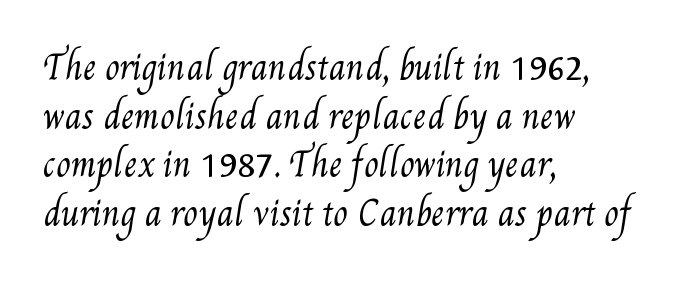
The image shows 33 px regular-weight, condensed type; set left-aligned, normal line spacing (1.47x), normal letter spacing, not underlined; medium stroke contrast and a small x-height.
